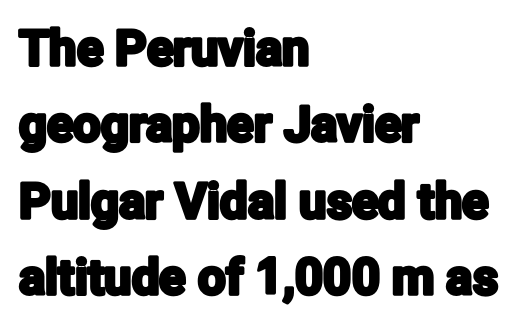
{"serif": "no", "italic": "no", "width": "condensed", "stroke_contrast": "low", "x_height": "medium", "monospaced": "no", "underline": "no", "align": "left", "line_spacing": "normal", "line_spacing_ratio": 1.56, "letter_spacing": "normal", "letter_spacing_em": 0.0, "glyph_px": 49}
